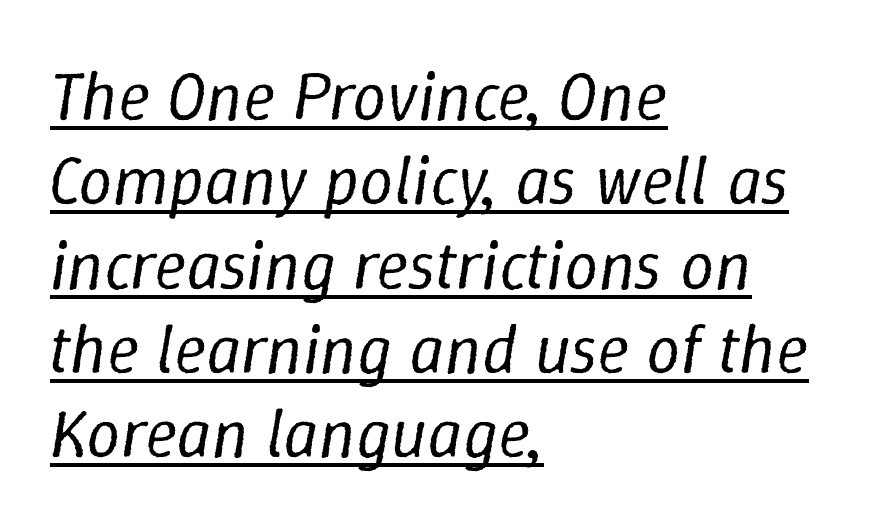
The specimen includes a rule beneath the text block's lines. The tracking reads as untouched default to a designer's eye. Unbolded letterforms with no extra heft. These lines are rendered in a variable-pitch font. The text block is weighted toward the left margin, trailing off unevenly rightward. The letters are slanted; this is an italic face.
